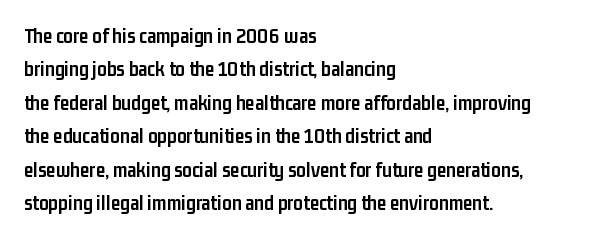
The image shows 21 px bold type, upright; set left-aligned, normal line spacing (1.59x), normal letter spacing, not underlined.
